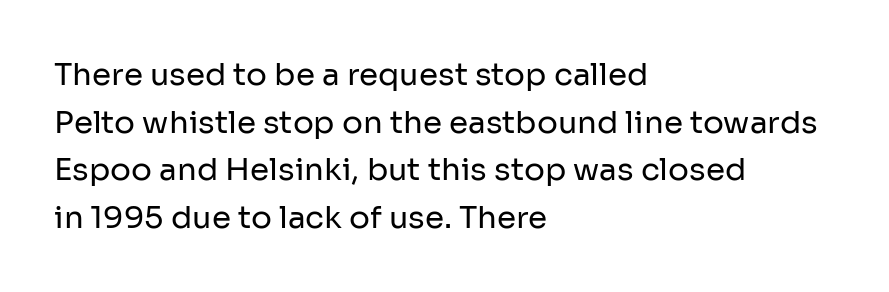
Q: Is the text bold? A: No.
Q: Is the text italic (slanted)? A: No, it is upright.
Q: Is the typeface a serif or a sans-serif typeface? A: Sans-serif.
Q: Is the text underlined? A: No.
Q: How is the paragraph aligned? A: Left-aligned.
Q: Is the spacing between letters normal or unusually wide? A: Normal.
Q: Is the spacing between lines tight, normal or loose? A: Normal.
Q: Width (condensed, normal, or wide)? A: Normal.
Q: Stroke contrast? A: Low.
Q: x-height? A: Medium.
Q: Monospaced? A: No.
